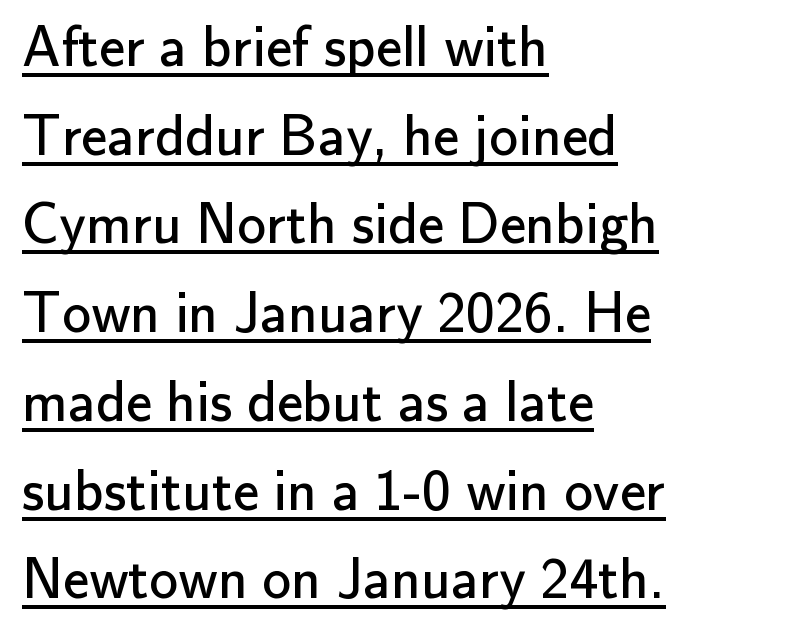
Q: Is the text bold? A: No.
Q: Is the text italic (slanted)? A: No, it is upright.
Q: Is the typeface a serif or a sans-serif typeface? A: Sans-serif.
Q: Is the text underlined? A: Yes.
Q: How is the paragraph aligned? A: Left-aligned.
Q: Is the spacing between letters normal or unusually wide? A: Normal.
Q: Is the spacing between lines tight, normal or loose? A: Normal.
Q: Width (condensed, normal, or wide)? A: Normal.
Q: Stroke contrast? A: Low.
Q: x-height? A: Small.
Q: Monospaced? A: No.
